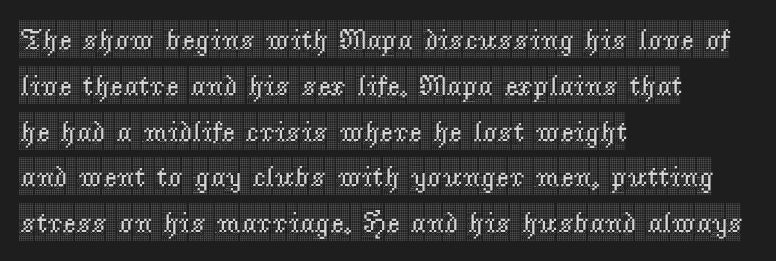
The image shows 29 px condensed serif type, upright; set left-aligned, normal line spacing (1.58x), normal letter spacing, not underlined; a large x-height.
